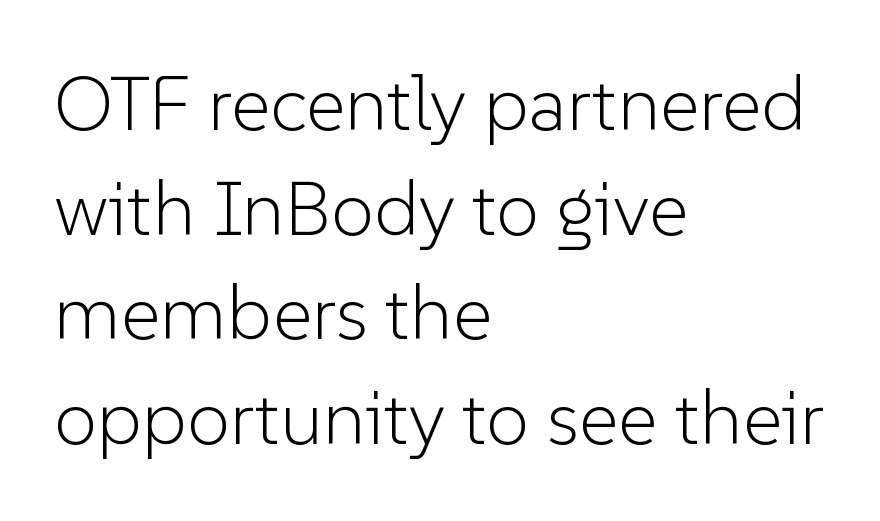
You can tell it's not italic because the verticals are truly vertical. Each new line begins a customary step beneath the previous one. The lines are quadded left. Descenders are the only things crossing below the line.
